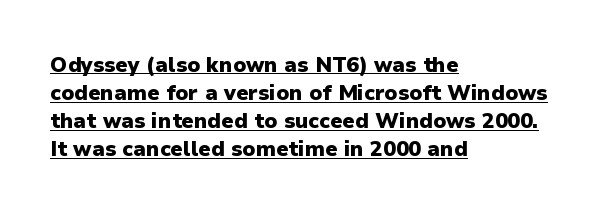
Which margin do the lines hug? The left one — the right edge is uneven. Style check: upright. I'd describe the lettering as bold — thick and assertive. The leading is moderate, giving the passage an even texture.
